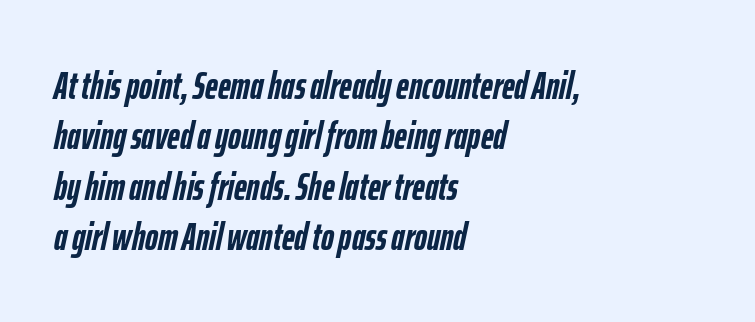
Q: Is the text bold? A: Yes.
Q: Is the text italic (slanted)? A: Yes, it leans right by about 12 degrees.
Q: Is the text underlined? A: No.
Q: How is the paragraph aligned? A: Left-aligned.
Q: Is the spacing between letters normal or unusually wide? A: Normal.
Q: Is the spacing between lines tight, normal or loose? A: Normal.
Q: Width (condensed, normal, or wide)? A: Condensed.
Q: Stroke contrast? A: Low.
Q: x-height? A: Medium.
Q: Monospaced? A: No.
